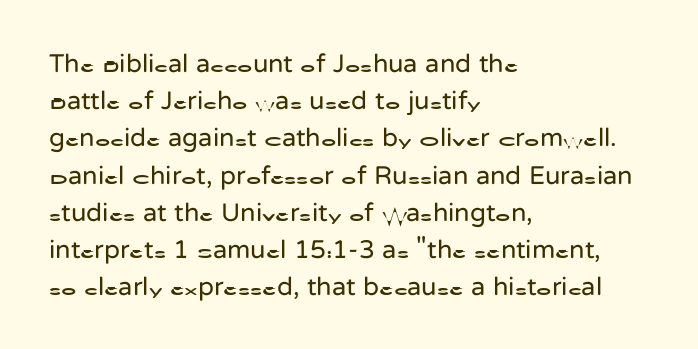
Q: Is the text bold? A: No.
Q: Is the text italic (slanted)? A: No, it is upright.
Q: Is the text underlined? A: No.
Q: How is the paragraph aligned? A: Left-aligned.
Q: Is the spacing between letters normal or unusually wide? A: Normal.
Q: Is the spacing between lines tight, normal or loose? A: Normal.
